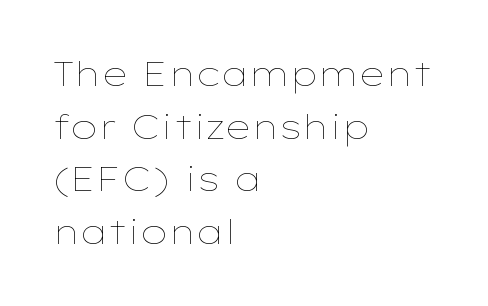
{"italic": "no", "bold": "no", "weight": "thin", "width": "wide", "stroke_contrast": "low", "x_height": "medium", "monospaced": "no", "underline": "no", "align": "left", "line_spacing": "normal", "line_spacing_ratio": 1.55, "letter_spacing": "normal", "letter_spacing_em": 0.0, "glyph_px": 34}
